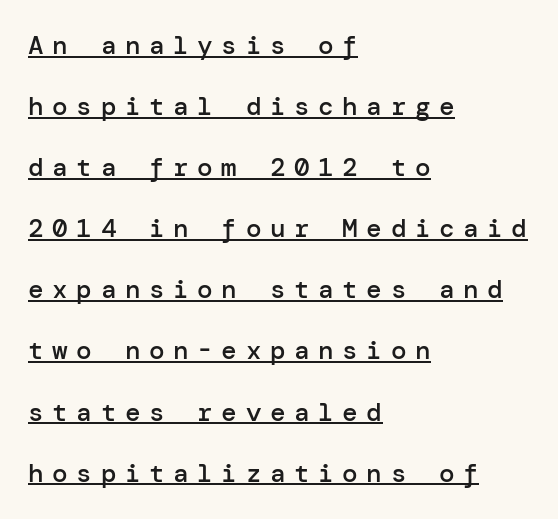
The image shows 26 px text type, upright; set left-aligned, loose line spacing (2.35x), unusually wide letter spacing (+0.33 em), underlined.
